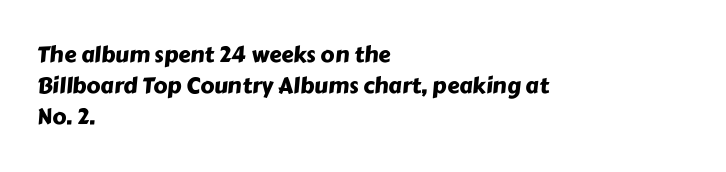
In CSS terms this would be text-align: left. Type without underlining. Does the leading feel generous? No, just average. Does extra space separate the letters? No, they use regular spacing.
